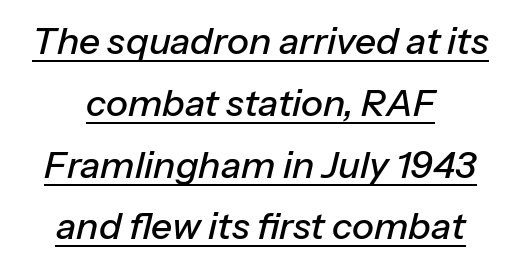
{"italic": "yes", "lean": "right", "slant_degrees": 13, "width": "normal", "stroke_contrast": "low", "x_height": "medium", "monospaced": "no", "underline": "yes", "align": "center", "line_spacing": "normal", "line_spacing_ratio": 1.67, "letter_spacing": "normal", "letter_spacing_em": 0.0, "glyph_px": 37}
